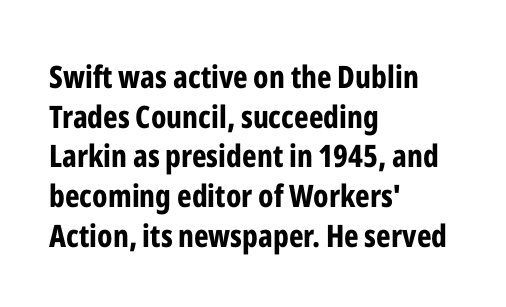
The image shows 31 px bold, condensed sans-serif type, upright; set left-aligned, normal line spacing (1.28x), normal letter spacing, not underlined; low stroke contrast and a medium x-height.
